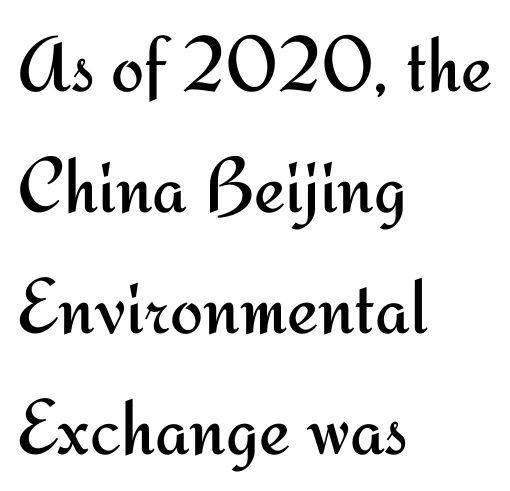
The rendering uses natural spacing where letterforms have individual widths. The line-height multiplier appears to be the usual default. Look at the bottom of the vertical strokes: they stop flat, with no serifs. Each row of text sits above clean, open space.
